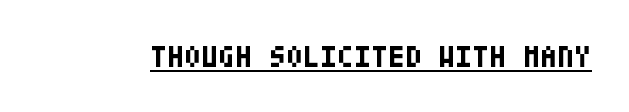
The image shows 31 px bold, condensed sans-serif type, upright; set normal letter spacing, underlined; low stroke contrast and a large x-height.
